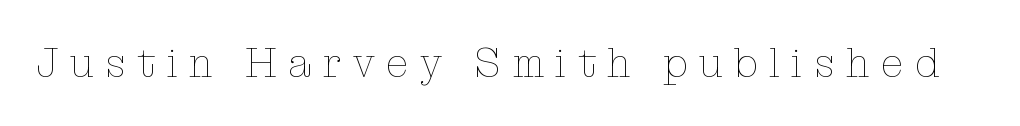
{"italic": "no", "bold": "no", "weight": "thin", "width": "normal", "stroke_contrast": "low", "x_height": "medium", "monospaced": "no", "underline": "no", "letter_spacing": "wide", "letter_spacing_em": 0.28, "glyph_px": 41}
